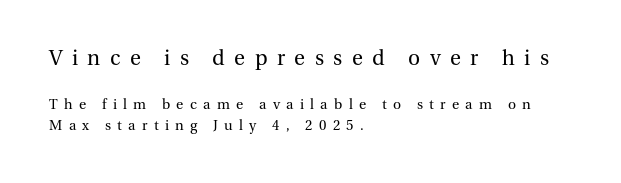
The typography opts for an upright posture over an oblique one. Letter spacing: wide. The strip under each line holds only bare page. Stroke mass is kept to a normal reading level or below. Block one is the big one; block two sits smaller underneath.
